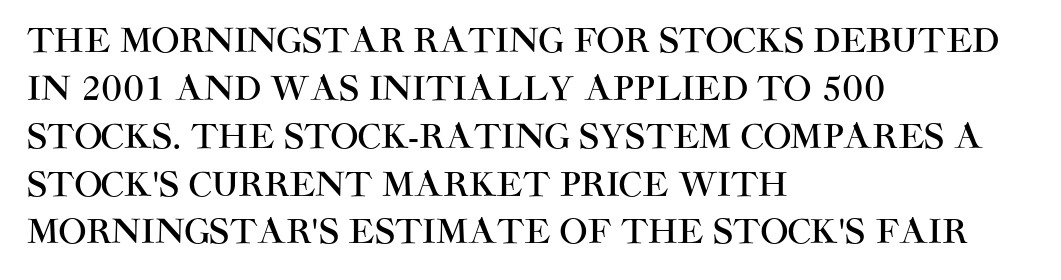
Q: Is the text italic (slanted)? A: No, it is upright.
Q: Is the typeface a serif or a sans-serif typeface? A: Sans-serif.
Q: Is the text underlined? A: No.
Q: How is the paragraph aligned? A: Left-aligned.
Q: Is the spacing between letters normal or unusually wide? A: Normal.
Q: Is the spacing between lines tight, normal or loose? A: Normal.
Q: Width (condensed, normal, or wide)? A: Normal.
Q: Stroke contrast? A: High.
Q: x-height? A: Large.
Q: Monospaced? A: No.
